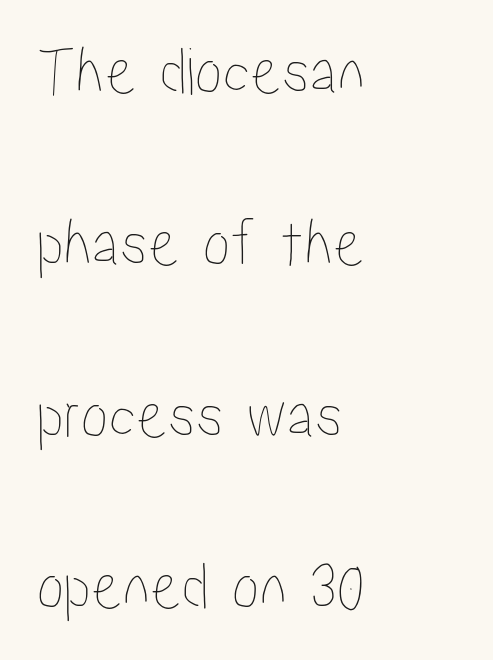
The image shows 69 px condensed type, upright; set left-aligned, loose line spacing (2.49x), normal letter spacing, not underlined; low stroke contrast and a medium x-height.
